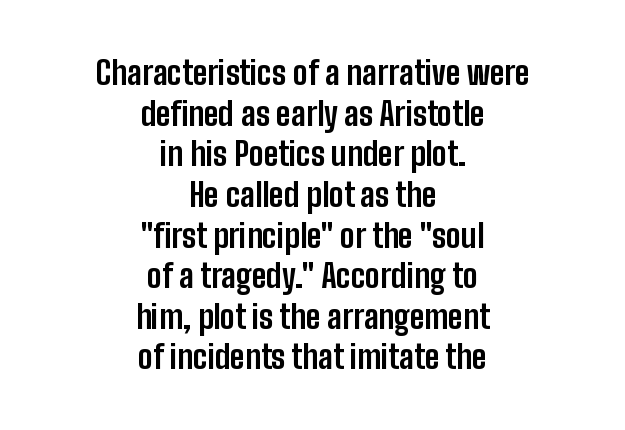
Q: Is the text bold? A: Yes.
Q: Is the text italic (slanted)? A: No, it is upright.
Q: Is the typeface a serif or a sans-serif typeface? A: Sans-serif.
Q: Is the text underlined? A: No.
Q: How is the paragraph aligned? A: Centered.
Q: Is the spacing between letters normal or unusually wide? A: Normal.
Q: Is the spacing between lines tight, normal or loose? A: Normal.
Q: Width (condensed, normal, or wide)? A: Condensed.
Q: Stroke contrast? A: Low.
Q: x-height? A: Medium.
Q: Monospaced? A: No.
